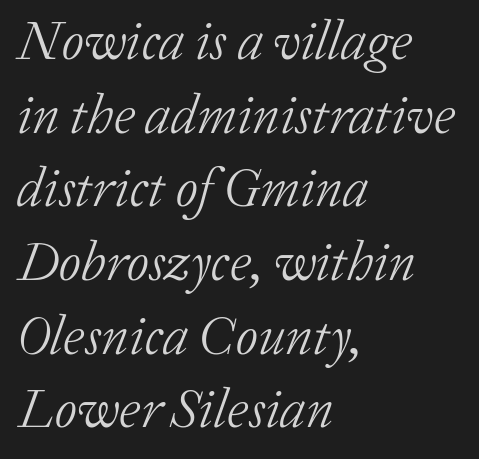
The image shows 55 px light serif type, italic (leaning right); set left-aligned, normal line spacing (1.34x), normal letter spacing, not underlined; low stroke contrast and a medium x-height.
